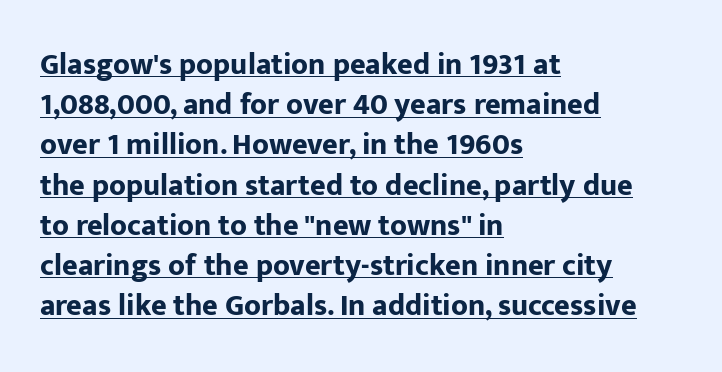
Q: Is the text bold? A: Yes.
Q: Is the text italic (slanted)? A: No, it is upright.
Q: Is the typeface a serif or a sans-serif typeface? A: Sans-serif.
Q: Is the text underlined? A: Yes.
Q: How is the paragraph aligned? A: Left-aligned.
Q: Is the spacing between letters normal or unusually wide? A: Normal.
Q: Is the spacing between lines tight, normal or loose? A: Normal.
Q: Width (condensed, normal, or wide)? A: Normal.
Q: Stroke contrast? A: Low.
Q: x-height? A: Medium.
Q: Monospaced? A: No.
